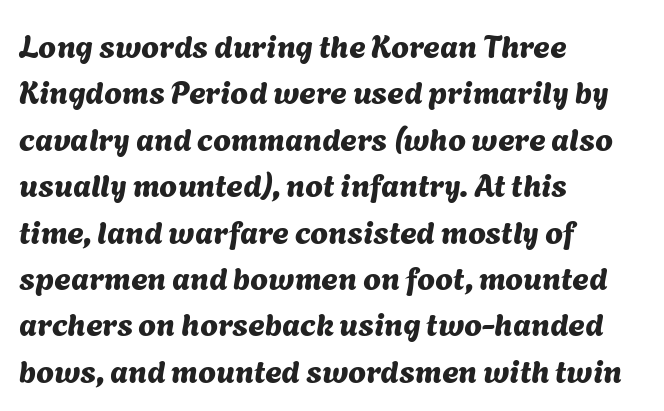
{"serif": "no", "width": "normal", "stroke_contrast": "medium", "x_height": "medium", "monospaced": "no", "underline": "no", "align": "left", "line_spacing": "normal", "line_spacing_ratio": 1.45, "letter_spacing": "normal", "letter_spacing_em": 0.0, "glyph_px": 32}
